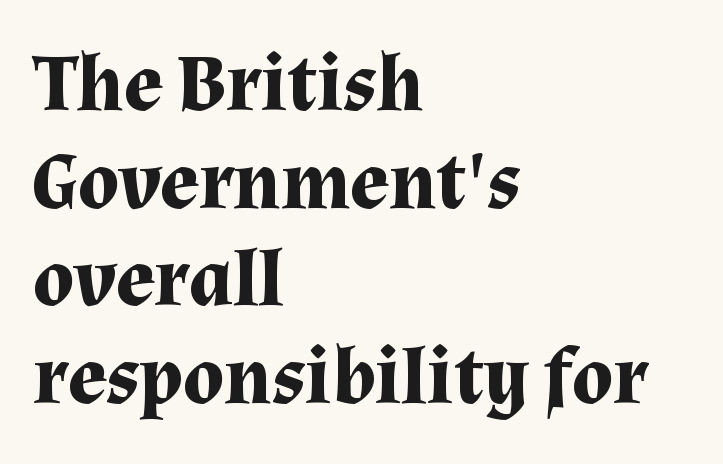
The image shows 80 px bold serif type, upright; set left-aligned, line spacing 1.22x, normal letter spacing, not underlined; medium stroke contrast and a medium x-height.
